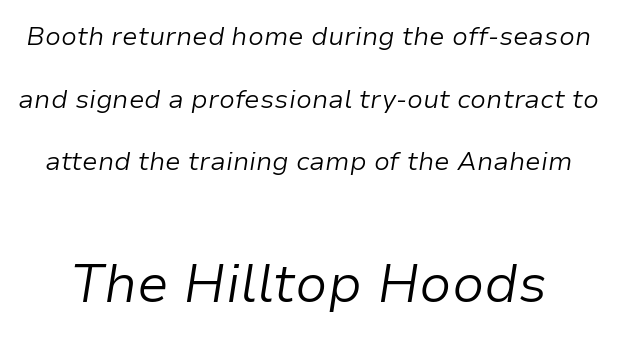
Does the leading feel generous? Absolutely, it's lavish. Style check: oblique. A bare baseline throughout the passage. Characters follow at the spacing the type designer built in. Reading top to bottom, the characters get bigger at the block break. These lines are rendered in a variable-pitch font.
